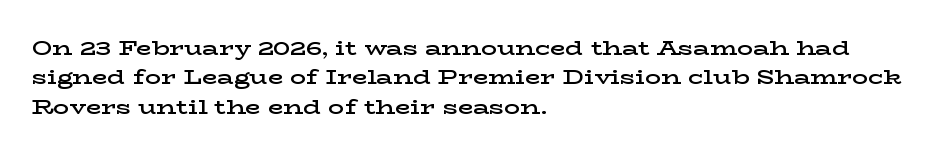
The image shows 20 px text type, upright; set left-aligned, normal line spacing (1.47x), normal letter spacing, not underlined.
